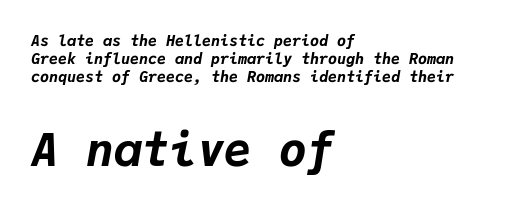
Characters follow at the spacing the type designer built in. A classic flush-left, rag-right setting is used for this passage. Here the designer chose a console-style face with uniform glyph widths. The rendering uses a bold face; every stroke is thick and dark.
